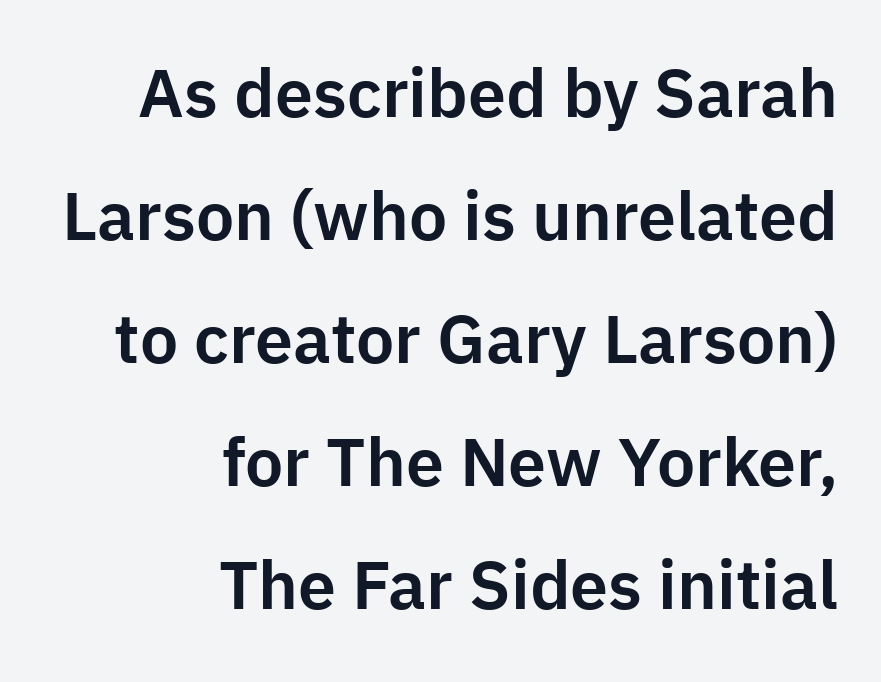
The lines are quadded right. I'd call this a sans setting — the letters go barefoot. Posture: straight, roman, zero tilt. The gaps between neighbouring characters are ordinary and unremarkable. The zone under the glyphs is completely vacant.
